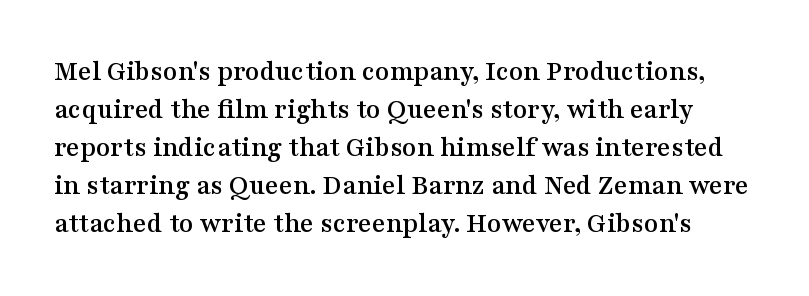
{"serif": "yes", "italic": "no", "width": "wide", "stroke_contrast": "medium", "x_height": "medium", "monospaced": "no", "underline": "no", "line_spacing": "normal", "line_spacing_ratio": 1.31, "letter_spacing": "normal", "letter_spacing_em": 0.0, "glyph_px": 29}
